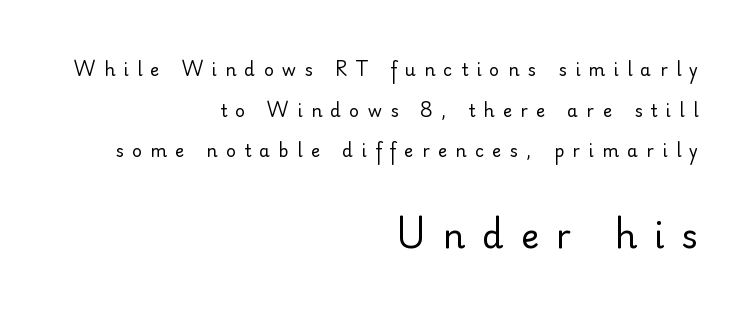
This rendering features lettering with no underline. What's the leading like? Stretched, with rows far apart. The rendering enlarges the type as you move from the upper chunk to the lower. The letterforms stand isolated, each surrounded by extra space. The letters look calm and open, with moderate or lighter stems.
